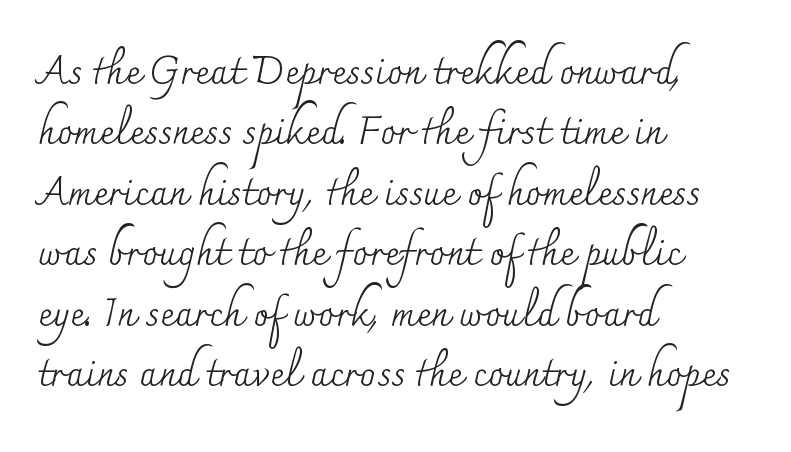
Unlike a clean sans, this face finishes its strokes with serifs. Heft: none added — not bold. Here the designer chose a conventional face with non-uniform glyph widths. Which margin do the lines hug? The left one — the right edge is uneven. The foot of each line stays bare and open. Nothing unusual about the tracking: characters are spaced as the font intends.
